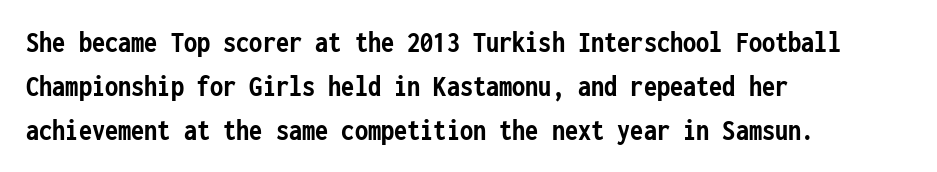
{"serif": "no", "italic": "no", "bold": "yes", "weight": "semibold", "width": "condensed", "stroke_contrast": "low", "x_height": "medium", "monospaced": "yes", "underline": "no", "align": "left", "line_spacing": "normal", "line_spacing_ratio": 1.46, "letter_spacing": "normal", "letter_spacing_em": 0.0, "glyph_px": 30}
